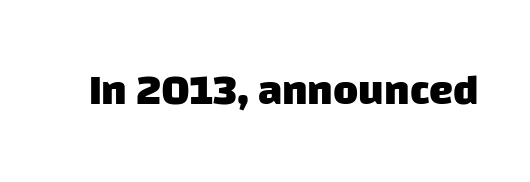
The image shows 43 px heavy sans-serif type; set normal letter spacing, not underlined; low stroke contrast and a large x-height.
